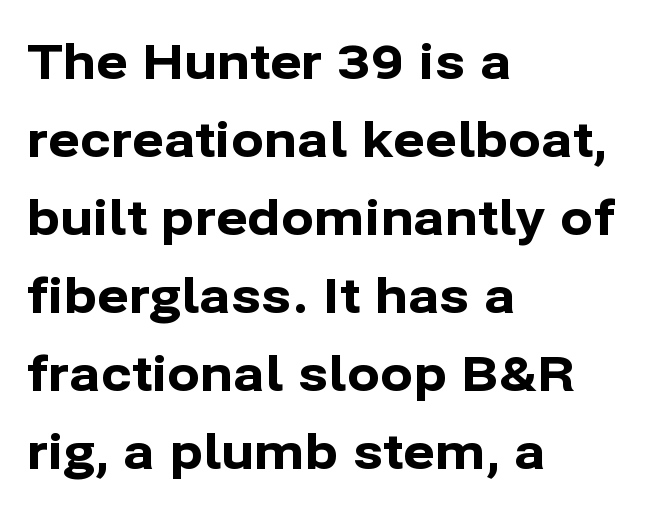
{"serif": "no", "italic": "no", "bold": "yes", "weight": "bold", "width": "normal", "stroke_contrast": "low", "x_height": "medium", "monospaced": "no", "underline": "no", "align": "left", "line_spacing": "normal", "line_spacing_ratio": 1.59, "letter_spacing": "normal", "letter_spacing_em": 0.0, "glyph_px": 49}
